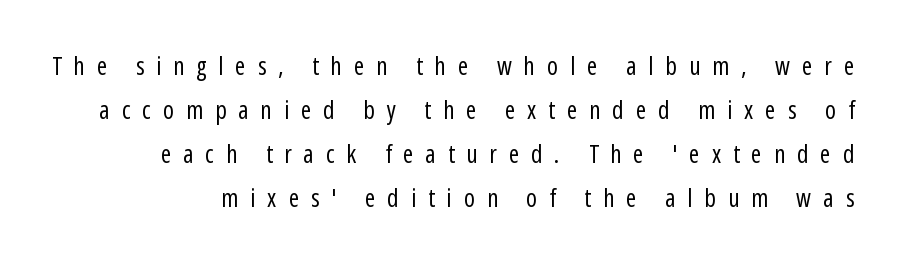
Heaviness? Minimal to ordinary, like unemphasized prose. Lines of text with bare space underneath. Inter-character spacing is expanded well beyond the font's built-in metrics. Upright lettering throughout.
